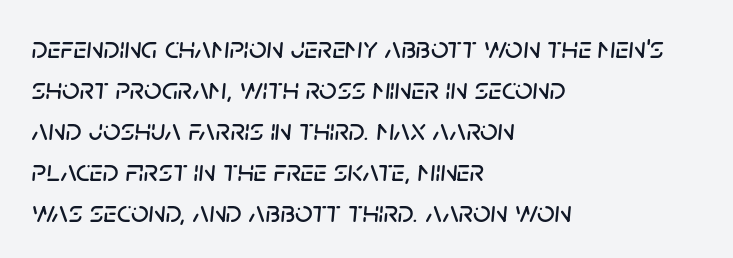
The image shows 31 px text type, italic (leaning right); set left-aligned, normal line spacing (1.32x), normal letter spacing, not underlined; low stroke contrast and a large x-height.
